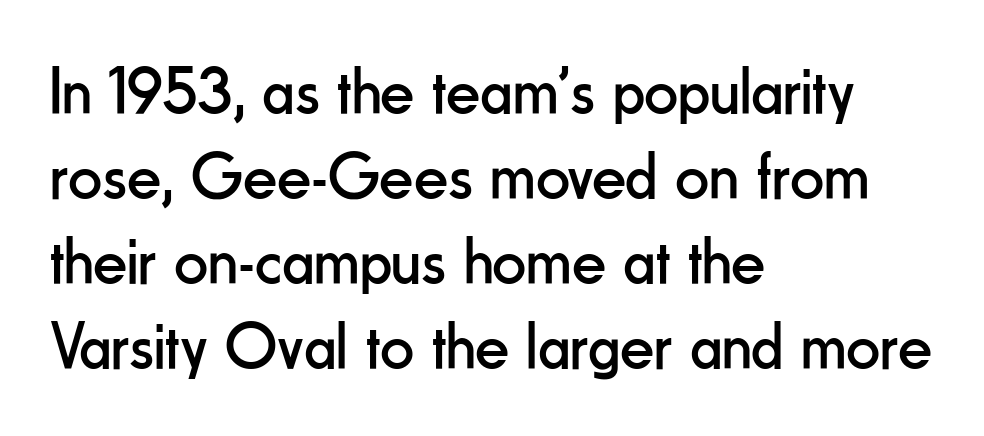
{"serif": "no", "italic": "no", "bold": "no", "weight": "regular", "width": "condensed", "stroke_contrast": "low", "x_height": "small", "monospaced": "no", "underline": "no", "align": "left", "line_spacing": "normal", "line_spacing_ratio": 1.27, "letter_spacing": "normal", "letter_spacing_em": 0.0, "glyph_px": 67}
